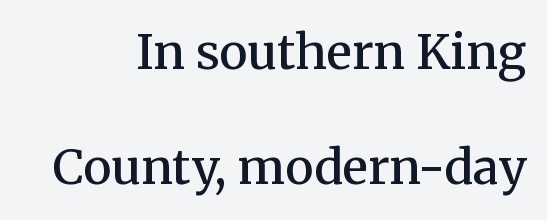
Regarding serifs, this sample has them. Vertical spacing — loose. Spacing verdict: proportional, widths tailored to each character. The letterforms sit shoulder to shoulder at normal distance.
